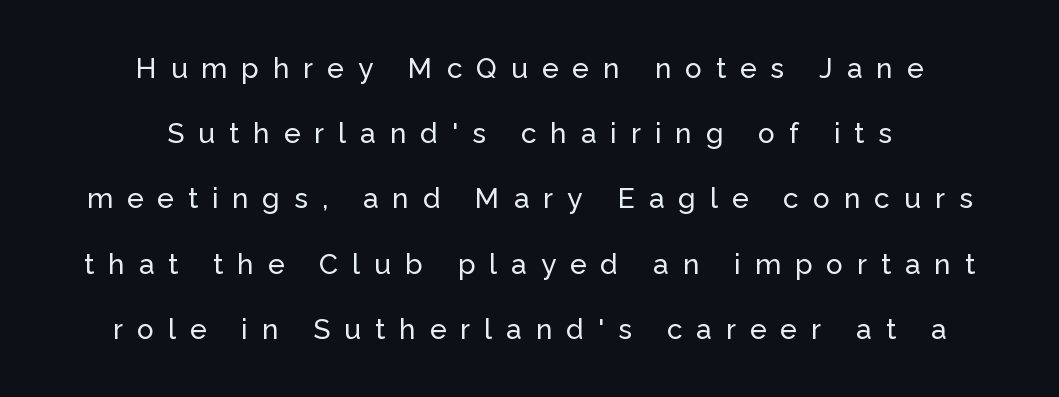
Q: Is the text italic (slanted)? A: No, it is upright.
Q: Is the typeface a serif or a sans-serif typeface? A: Sans-serif.
Q: Is the text underlined? A: No.
Q: How is the paragraph aligned? A: Centered.
Q: Is the spacing between letters normal or unusually wide? A: Unusually wide.
Q: Is the spacing between lines tight, normal or loose? A: Loose.
Q: Width (condensed, normal, or wide)? A: Normal.
Q: Stroke contrast? A: Low.
Q: x-height? A: Medium.
Q: Monospaced? A: No.
